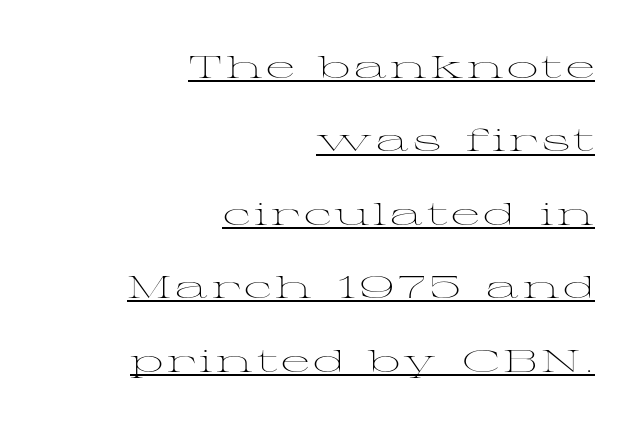
Q: Is the text bold? A: No.
Q: Is the text italic (slanted)? A: No, it is upright.
Q: Is the typeface a serif or a sans-serif typeface? A: Serif.
Q: Is the text underlined? A: Yes.
Q: How is the paragraph aligned? A: Right-aligned.
Q: Is the spacing between lines tight, normal or loose? A: Loose.
Q: Width (condensed, normal, or wide)? A: Wide.
Q: Stroke contrast? A: Medium.
Q: x-height? A: Medium.
Q: Monospaced? A: No.
